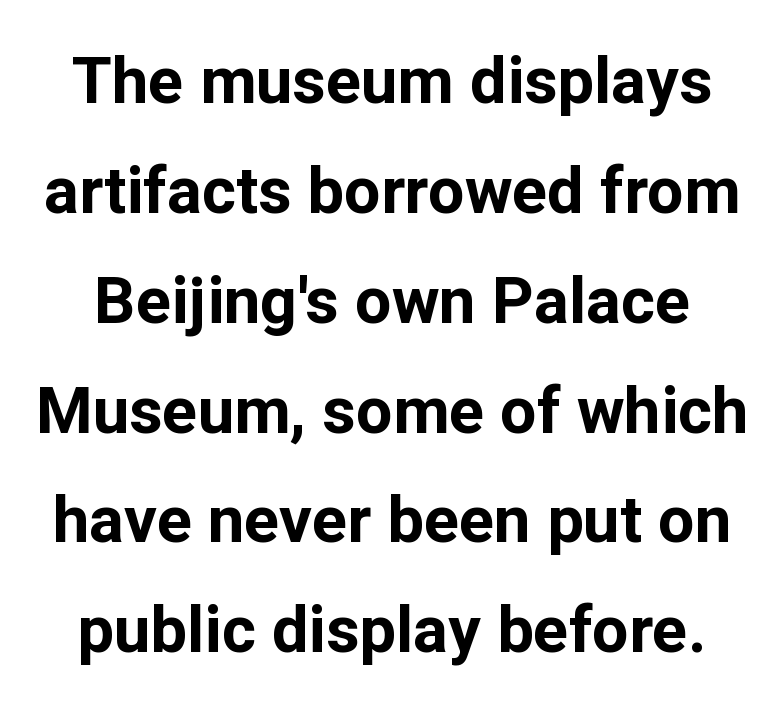
Check the space under the baseline: it is left empty. I'd call this a sans setting — the letters go barefoot. Italic: no, the glyphs are upright roman. You could not count columns in this text — the font is proportionally spaced.
